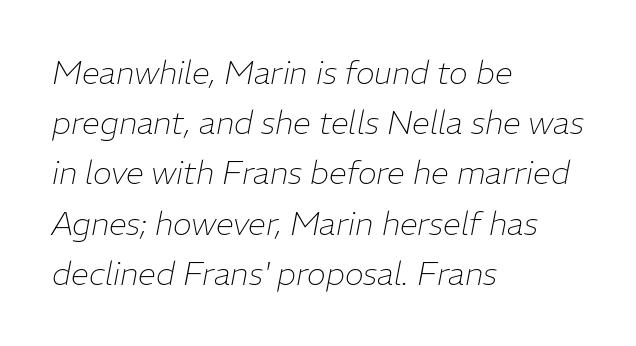
Q: Is the text bold? A: No.
Q: Is the text italic (slanted)? A: Yes, it leans right by about 11 degrees.
Q: Is the text underlined? A: No.
Q: How is the paragraph aligned? A: Left-aligned.
Q: Is the spacing between letters normal or unusually wide? A: Normal.
Q: Is the spacing between lines tight, normal or loose? A: Normal.
Q: Width (condensed, normal, or wide)? A: Normal.
Q: Stroke contrast? A: Low.
Q: x-height? A: Medium.
Q: Monospaced? A: No.
